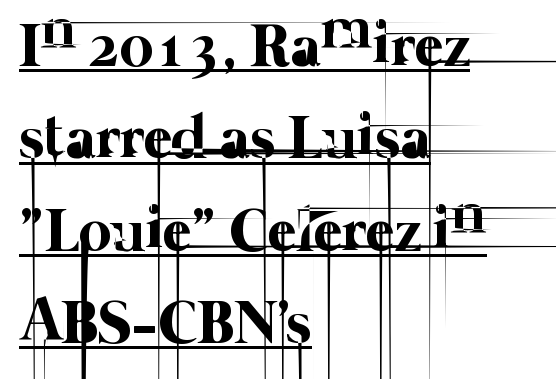
The image shows 62 px thin type; set left-aligned, normal line spacing (1.49x), normal letter spacing, underlined; low stroke contrast and a medium x-height.
